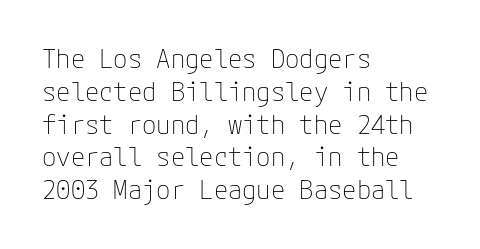
{"italic": "no", "bold": "no", "underline": "no", "align": "left", "line_spacing": "normal", "line_spacing_ratio": 1.26, "letter_spacing": "normal", "letter_spacing_em": 0.0, "glyph_px": 26}
